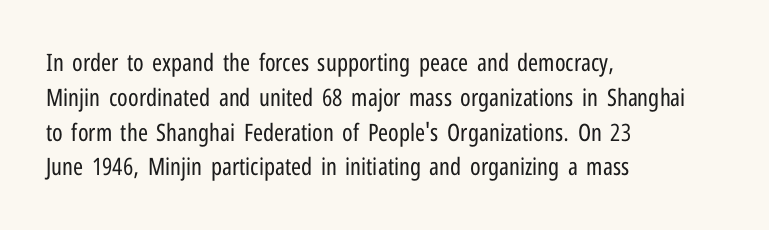
The image shows 24 px text type, upright; set left-aligned, normal line spacing (1.45x), normal letter spacing, not underlined.
